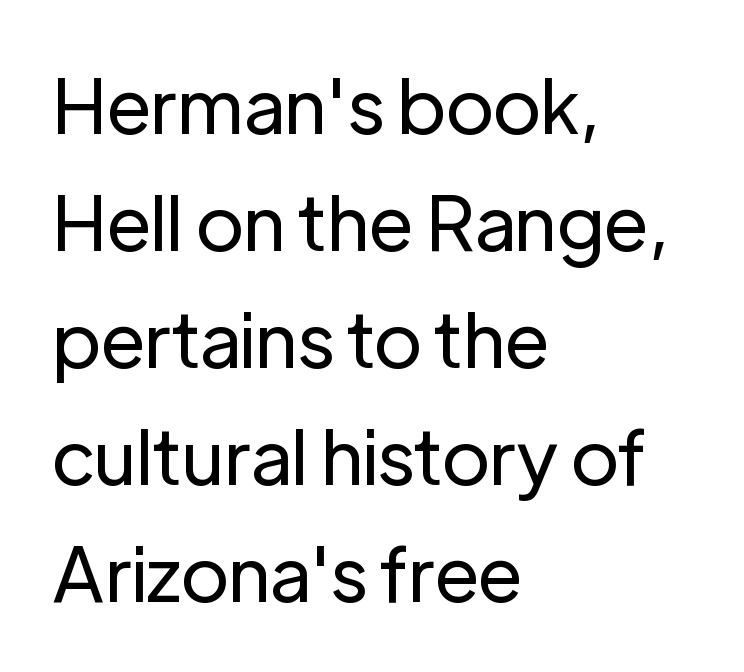
{"serif": "no", "italic": "no", "bold": "no", "weight": "regular", "width": "normal", "stroke_contrast": "low", "x_height": "medium", "monospaced": "no", "underline": "no", "align": "left", "line_spacing": "normal", "line_spacing_ratio": 1.54, "letter_spacing": "normal", "letter_spacing_em": 0.0, "glyph_px": 76}
